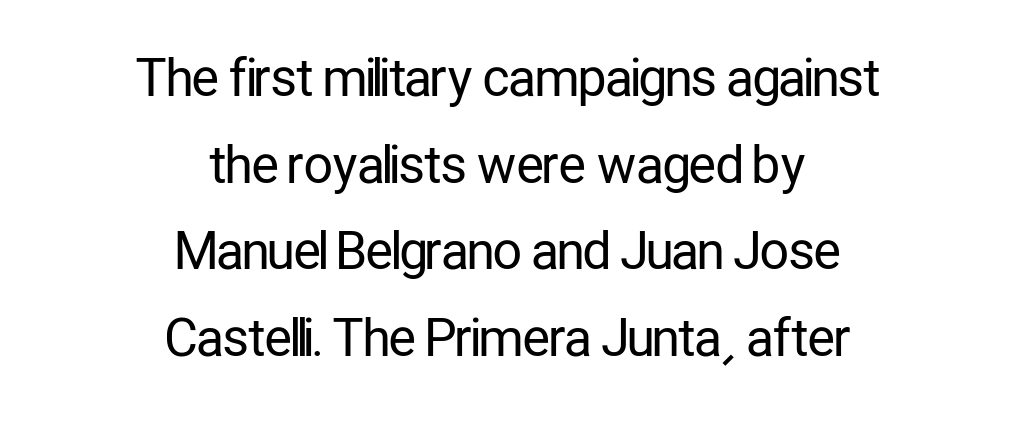
Q: Is the text bold? A: No.
Q: Is the text italic (slanted)? A: No, it is upright.
Q: Is the typeface a serif or a sans-serif typeface? A: Sans-serif.
Q: Is the text underlined? A: No.
Q: How is the paragraph aligned? A: Centered.
Q: Is the spacing between letters normal or unusually wide? A: Normal.
Q: Is the spacing between lines tight, normal or loose? A: Normal.
Q: Width (condensed, normal, or wide)? A: Condensed.
Q: Stroke contrast? A: Low.
Q: x-height? A: Medium.
Q: Monospaced? A: No.
